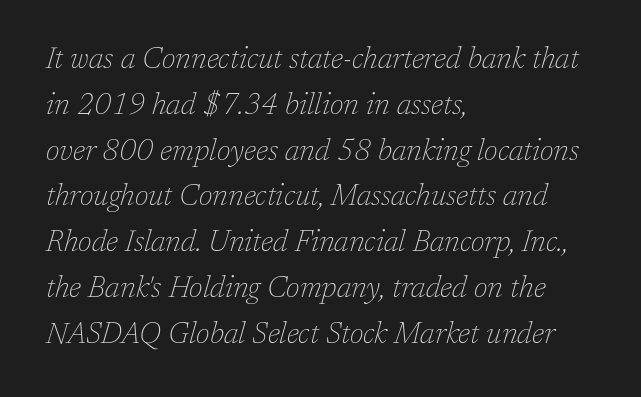
Spacing verdict: proportional, widths tailored to each character. Rendered with sloped, italic letterforms. The line texture is even and compact thanks to regular tracking. The space directly below the letters is spotless.
